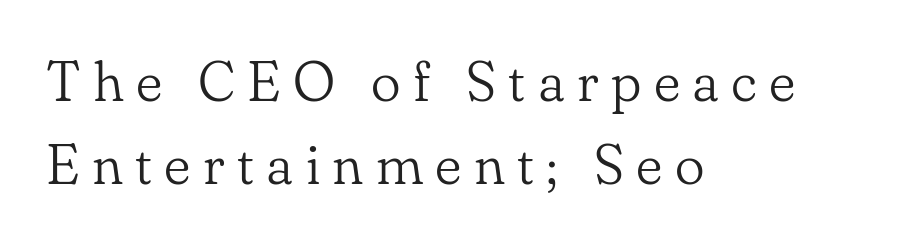
The image shows 56 px light serif type, upright; set left-aligned, normal line spacing (1.48x), unusually wide letter spacing (+0.22 em), not underlined; low stroke contrast and a small x-height.
